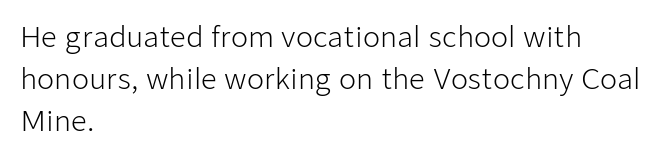
The image shows 28 px light sans-serif type, upright; set left-aligned, normal line spacing (1.5x), normal letter spacing, not underlined; low stroke contrast and a medium x-height.
